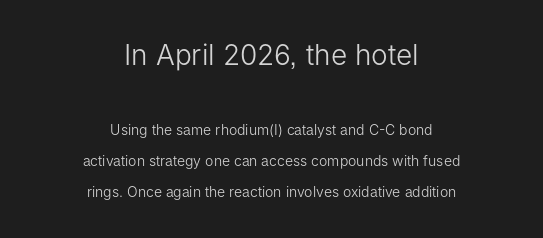
The lines are quadded center. Posture: straight, roman, zero tilt. Check under the words: just untouched page. Students, observe: this is what heavily led, spacious text looks like.
